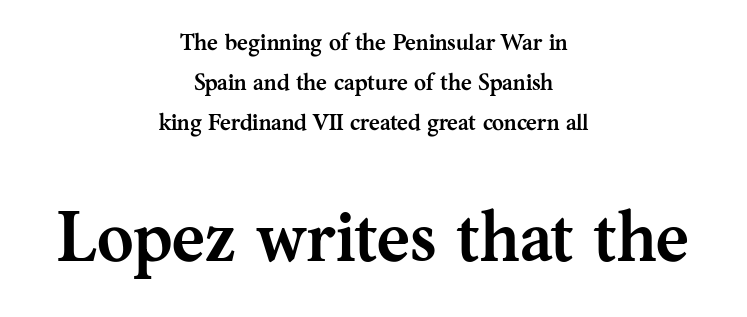
Q: Is the text bold? A: Yes.
Q: Is the text italic (slanted)? A: No, it is upright.
Q: Is the typeface a serif or a sans-serif typeface? A: Serif.
Q: Is the text underlined? A: No.
Q: How is the paragraph aligned? A: Centered.
Q: Is the spacing between letters normal or unusually wide? A: Normal.
Q: Which block of text is set in a larger size, the first (top) or the second (bottom)? A: The second (bottom) one.
Q: Width (condensed, normal, or wide)? A: Normal.
Q: Stroke contrast? A: Medium.
Q: x-height? A: Medium.
Q: Monospaced? A: No.
